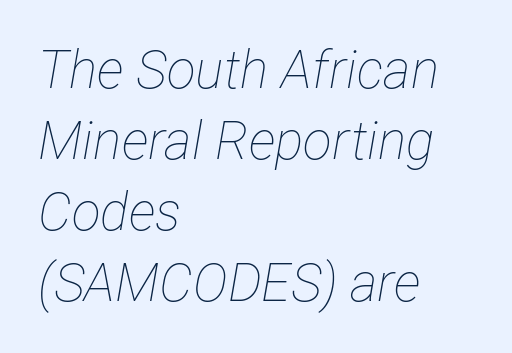
The zone under the glyphs is completely vacant. Default kerning and tracking; the words read as compact shapes. This sample has the flowing, uneven cadence of proportional lettering. Horizontal bands of white between lines are of average thickness.
